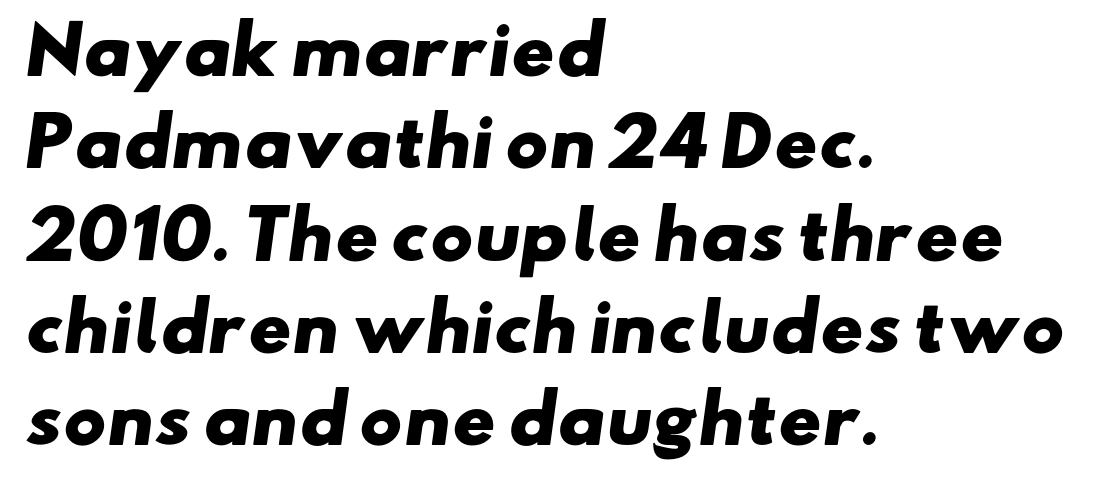
The image shows 65 px heavy, wide sans-serif type; set left-aligned, normal line spacing (1.42x), normal letter spacing, not underlined; low stroke contrast and a small x-height.
